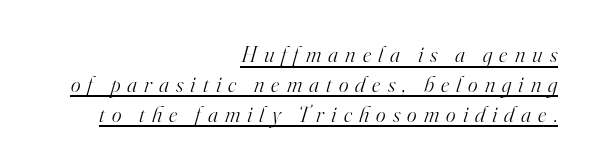
Compared with a typical body face, this is equally light or lighter still. Reading down the column, the eye jumps a familiar distance to each next line. The typesetter has applied underlining to the passage shown. Glyph-to-glyph distance is far greater than everyday printed text. The paragraph shown leans on its right margin. Characters are canted at an angle relative to the baseline's perpendicular.
